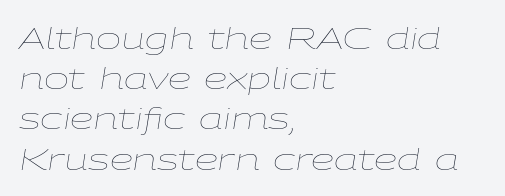
The lines are quadded left. The passage shown has conventional tracking throughout. Stroke mass is kept to a normal reading level or below. Horizontal bands of white between lines are of average thickness. Observe the lean: these are italic letterforms. The rendering uses natural spacing where letterforms have individual widths.
